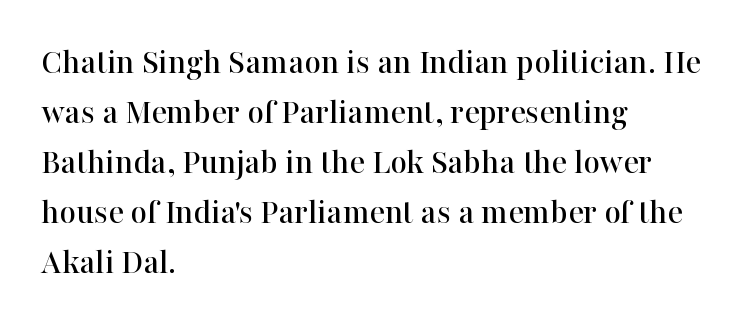
Each new line begins a customary step beneath the previous one. The rendering uses natural spacing where letterforms have individual widths. The passage shown is typeset with a serif family. Line starts are locked; line ends wander. Characters remain perfectly vertical along every line.
